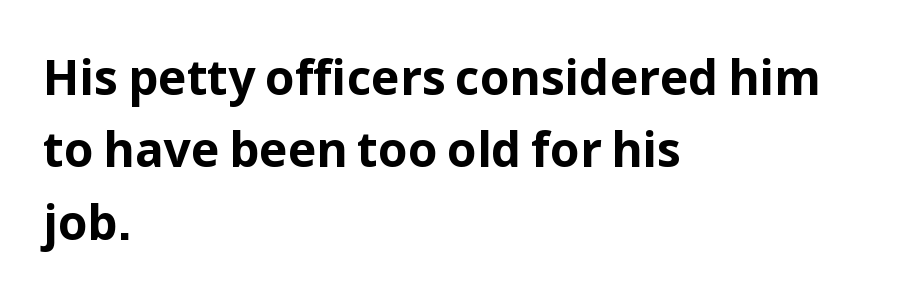
Q: Is the text bold? A: Yes.
Q: Is the text italic (slanted)? A: No, it is upright.
Q: Is the typeface a serif or a sans-serif typeface? A: Sans-serif.
Q: Is the text underlined? A: No.
Q: How is the paragraph aligned? A: Left-aligned.
Q: Is the spacing between letters normal or unusually wide? A: Normal.
Q: Is the spacing between lines tight, normal or loose? A: Normal.
Q: Width (condensed, normal, or wide)? A: Normal.
Q: Stroke contrast? A: Low.
Q: x-height? A: Medium.
Q: Monospaced? A: No.
